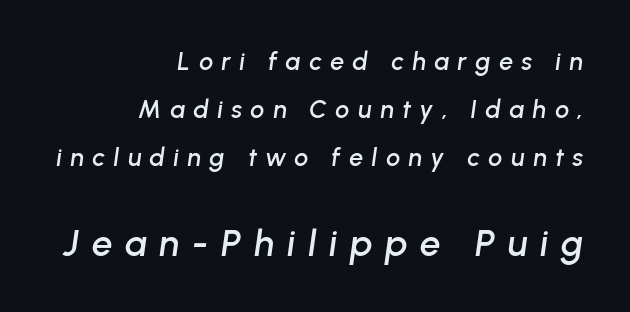
Think of a printed novel: that variable character pitch is what you see here. The baseline area is clear. The whole block is typeset with a tilt. The lines are spread far apart with generous leading.
